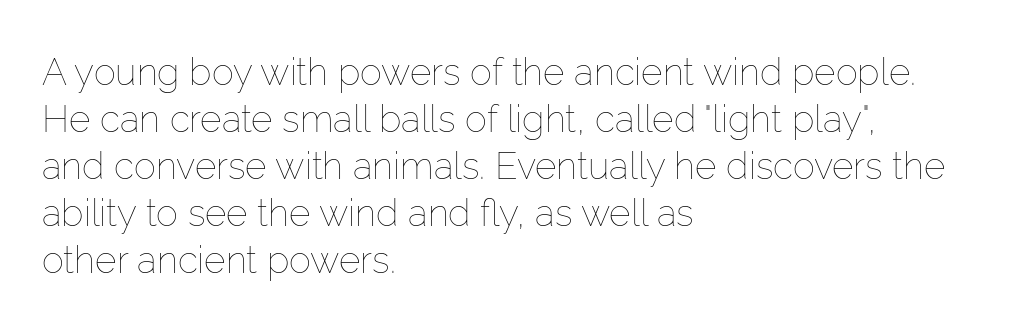
Q: Is the text bold? A: No.
Q: Is the text italic (slanted)? A: No, it is upright.
Q: Is the text underlined? A: No.
Q: How is the paragraph aligned? A: Left-aligned.
Q: Is the spacing between letters normal or unusually wide? A: Normal.
Q: Is the spacing between lines tight, normal or loose? A: Normal.
Q: Width (condensed, normal, or wide)? A: Normal.
Q: Stroke contrast? A: Low.
Q: x-height? A: Medium.
Q: Monospaced? A: No.
